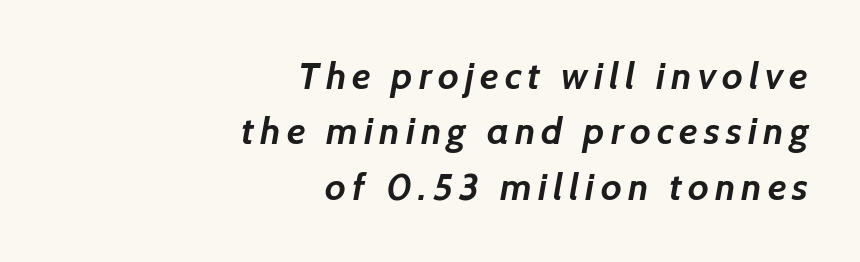
Q: Is the text bold? A: Yes.
Q: Is the typeface a serif or a sans-serif typeface? A: Sans-serif.
Q: Is the text underlined? A: No.
Q: How is the paragraph aligned? A: Right-aligned.
Q: Is the spacing between lines tight, normal or loose? A: Normal.
Q: Width (condensed, normal, or wide)? A: Normal.
Q: Stroke contrast? A: Low.
Q: x-height? A: Medium.
Q: Monospaced? A: No.
